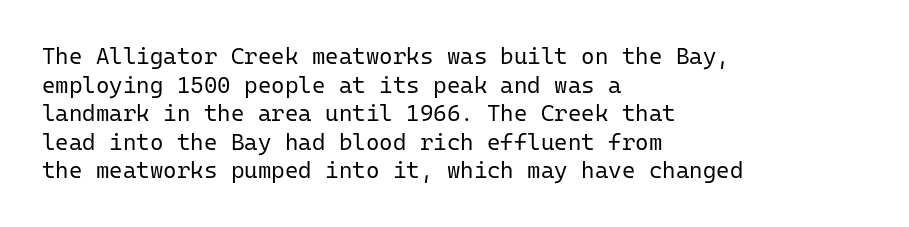
Q: Is the text bold? A: No.
Q: Is the text italic (slanted)? A: No, it is upright.
Q: Is the text underlined? A: No.
Q: How is the paragraph aligned? A: Left-aligned.
Q: Is the spacing between letters normal or unusually wide? A: Normal.
